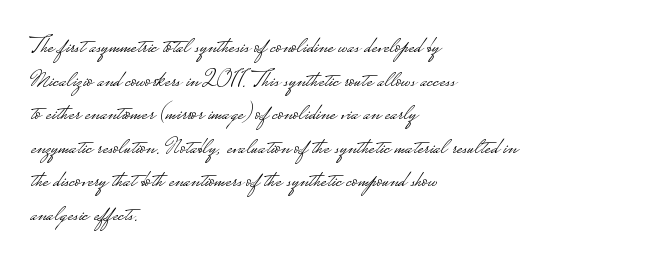
Q: Is the text bold? A: No.
Q: Is the text italic (slanted)? A: Yes.
Q: Is the text underlined? A: No.
Q: How is the paragraph aligned? A: Left-aligned.
Q: Is the spacing between letters normal or unusually wide? A: Normal.
Q: Is the spacing between lines tight, normal or loose? A: Normal.
